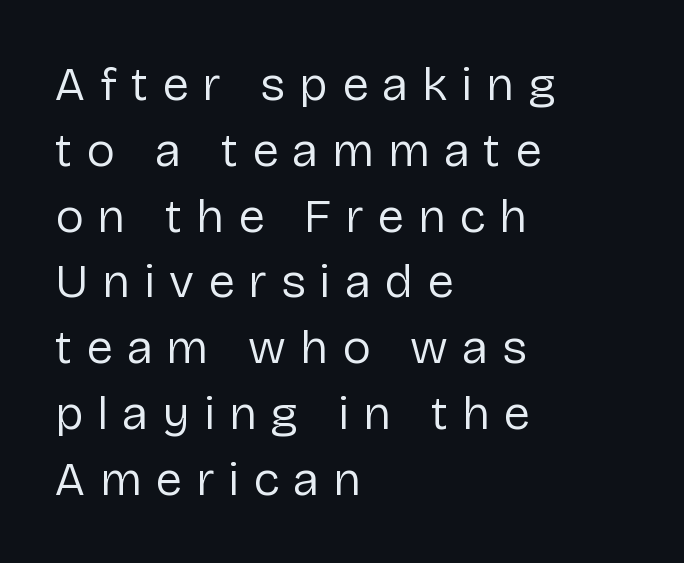
Q: Is the text bold? A: No.
Q: Is the text italic (slanted)? A: No, it is upright.
Q: Is the typeface a serif or a sans-serif typeface? A: Sans-serif.
Q: Is the text underlined? A: No.
Q: How is the paragraph aligned? A: Left-aligned.
Q: Is the spacing between letters normal or unusually wide? A: Unusually wide.
Q: Is the spacing between lines tight, normal or loose? A: Normal.
Q: Width (condensed, normal, or wide)? A: Normal.
Q: Stroke contrast? A: Low.
Q: x-height? A: Medium.
Q: Monospaced? A: No.
